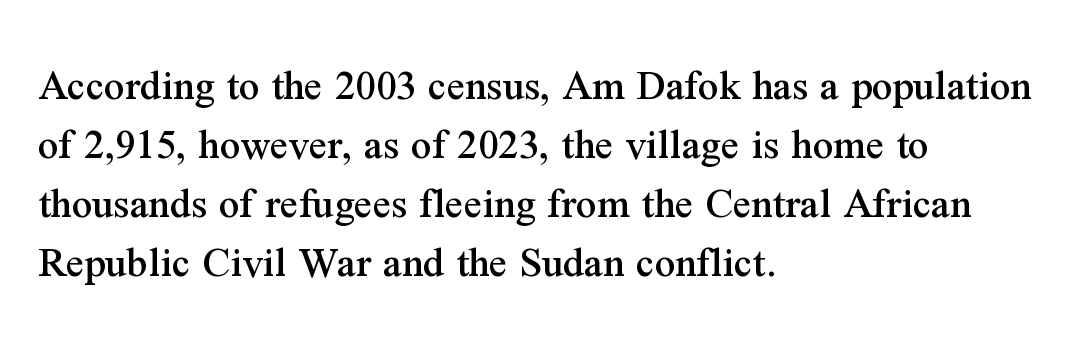
{"serif": "yes", "italic": "no", "width": "normal", "stroke_contrast": "medium", "x_height": "medium", "monospaced": "no", "underline": "no", "align": "left", "line_spacing": "normal", "line_spacing_ratio": 1.31, "letter_spacing": "normal", "letter_spacing_em": 0.0, "glyph_px": 45}
